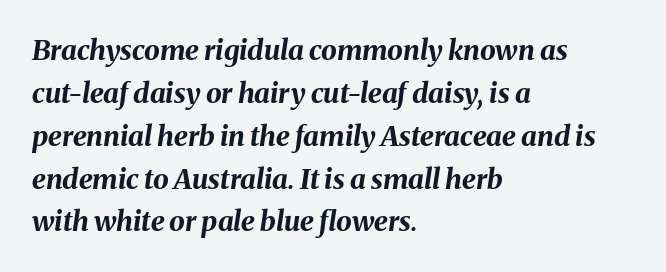
{"italic": "yes", "lean": "right", "slant_degrees": 8, "bold": "yes", "weight": "bold", "width": "normal", "stroke_contrast": "medium", "x_height": "medium", "monospaced": "no", "underline": "no", "align": "left", "line_spacing": "normal", "line_spacing_ratio": 1.53, "letter_spacing": "normal", "letter_spacing_em": 0.0, "glyph_px": 28}
